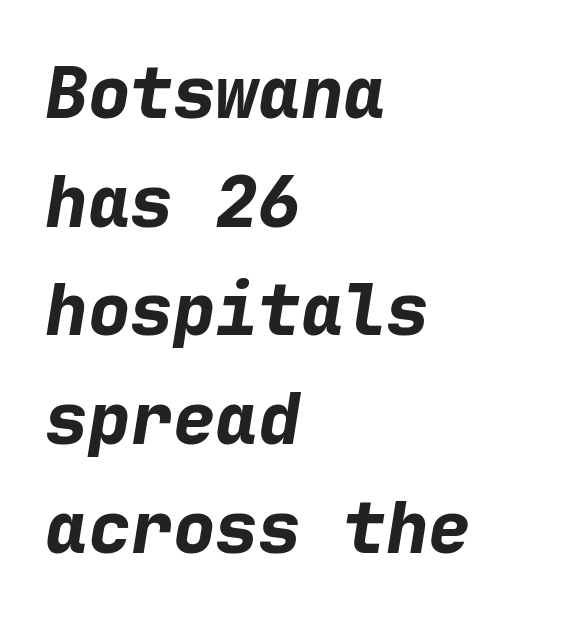
{"italic": "yes", "lean": "right", "slant_degrees": 9, "bold": "yes", "weight": "bold", "width": "normal", "stroke_contrast": "low", "x_height": "medium", "monospaced": "yes", "underline": "no", "align": "left", "line_spacing": "normal", "line_spacing_ratio": 1.53, "letter_spacing": "normal", "letter_spacing_em": 0.0, "glyph_px": 71}
